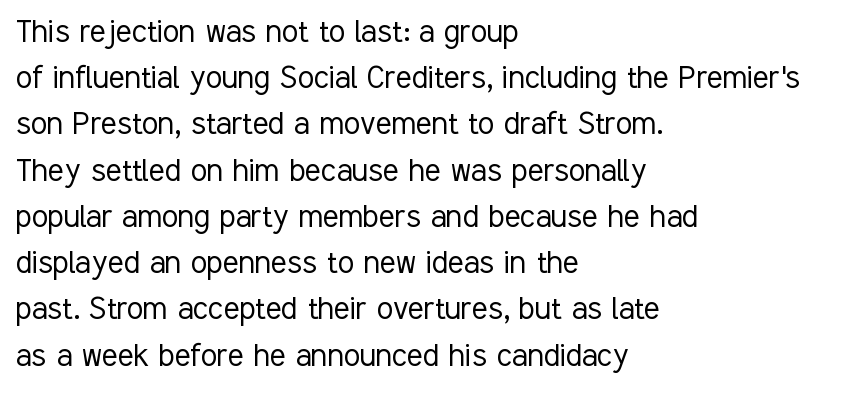
{"serif": "no", "italic": "no", "bold": "no", "weight": "light", "width": "condensed", "stroke_contrast": "low", "x_height": "medium", "monospaced": "no", "underline": "no", "align": "left", "line_spacing": "normal", "line_spacing_ratio": 1.25, "letter_spacing": "normal", "letter_spacing_em": 0.0, "glyph_px": 37}
